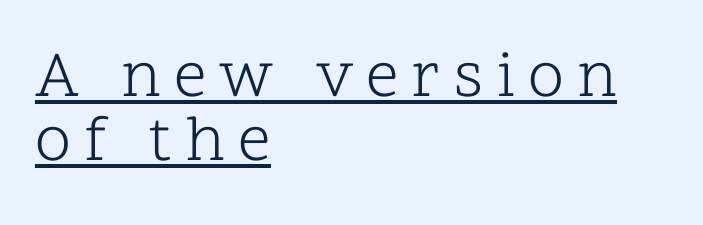
{"serif": "yes", "italic": "no", "bold": "no", "weight": "light", "width": "normal", "stroke_contrast": "low", "x_height": "medium", "monospaced": "no", "underline": "yes", "align": "left", "line_spacing": "tight", "line_spacing_ratio": 0.98, "letter_spacing": "wide", "letter_spacing_em": 0.2, "glyph_px": 65}
